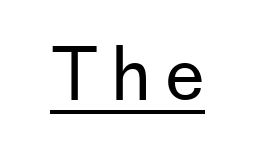
{"serif": "no", "italic": "no", "bold": "no", "weight": "regular", "width": "normal", "stroke_contrast": "low", "x_height": "medium", "monospaced": "no", "underline": "yes", "glyph_px": 71}
